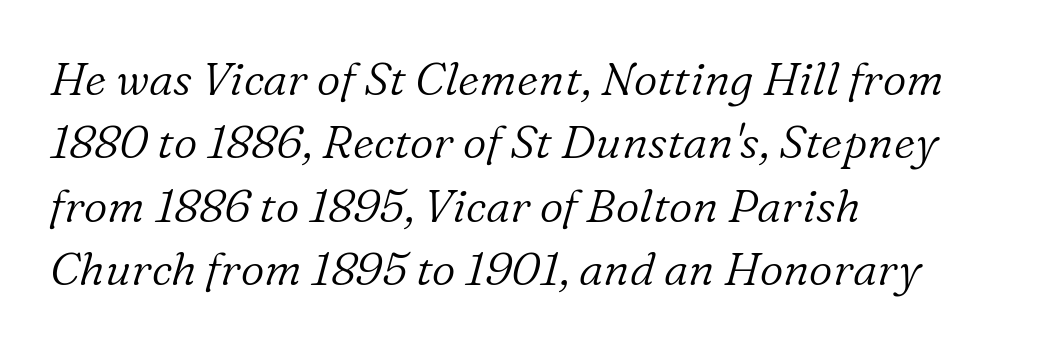
The image shows 46 px light serif type, italic (leaning right); set left-aligned, normal line spacing (1.38x), normal letter spacing, not underlined; low stroke contrast and a medium x-height.
